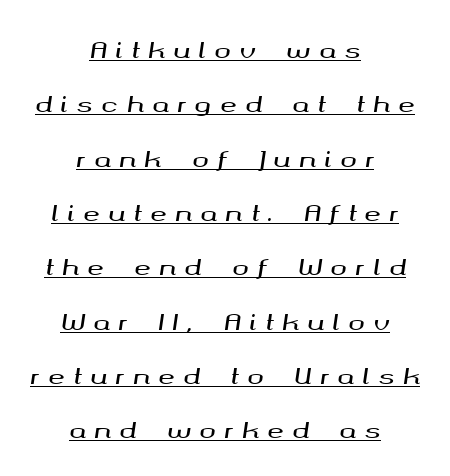
Q: Is the text italic (slanted)? A: Yes, it leans right by about 8 degrees.
Q: Is the text underlined? A: Yes.
Q: How is the paragraph aligned? A: Centered.
Q: Is the spacing between letters normal or unusually wide? A: Unusually wide.
Q: Is the spacing between lines tight, normal or loose? A: Loose.
